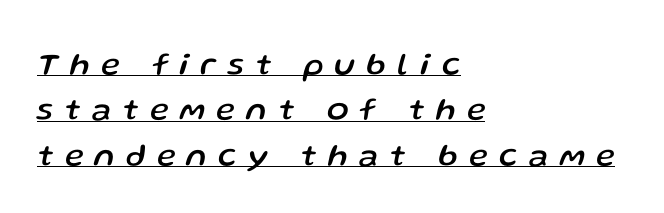
{"italic": "yes", "lean": "right", "slant_degrees": 13, "width": "normal", "stroke_contrast": "low", "x_height": "medium", "monospaced": "no", "underline": "yes", "align": "left", "line_spacing": "normal", "line_spacing_ratio": 1.42, "letter_spacing": "wide", "letter_spacing_em": 0.36, "glyph_px": 32}
